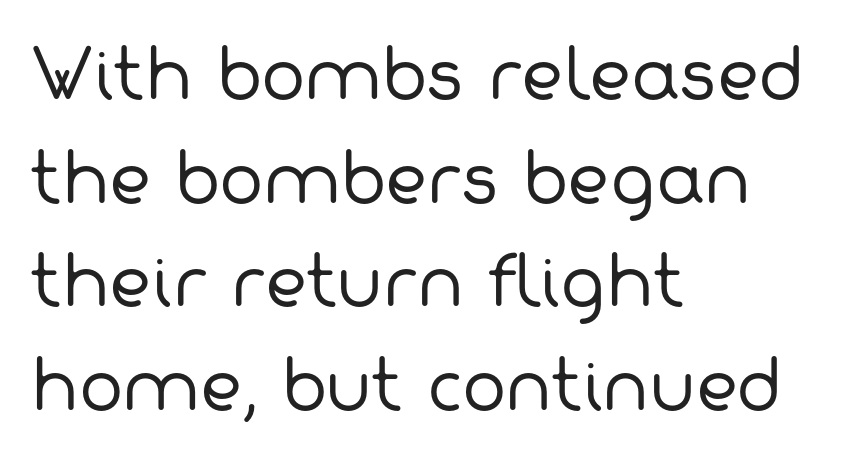
Q: Is the text bold? A: No.
Q: Is the typeface a serif or a sans-serif typeface? A: Sans-serif.
Q: Is the text underlined? A: No.
Q: How is the paragraph aligned? A: Left-aligned.
Q: Is the spacing between letters normal or unusually wide? A: Normal.
Q: Is the spacing between lines tight, normal or loose? A: Normal.
Q: Width (condensed, normal, or wide)? A: Normal.
Q: Stroke contrast? A: Low.
Q: x-height? A: Medium.
Q: Monospaced? A: No.
